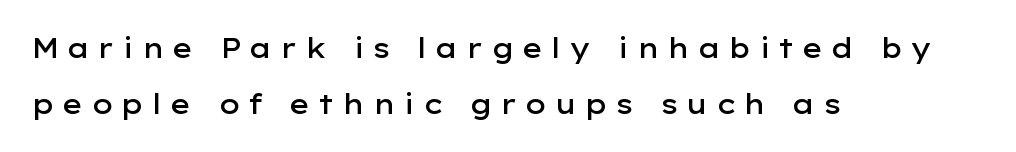
Q: Is the text bold? A: Semi-bold.
Q: Is the text italic (slanted)? A: No, it is upright.
Q: Is the text underlined? A: No.
Q: How is the paragraph aligned? A: Left-aligned.
Q: Is the spacing between letters normal or unusually wide? A: Unusually wide.
Q: Is the spacing between lines tight, normal or loose? A: Loose.
